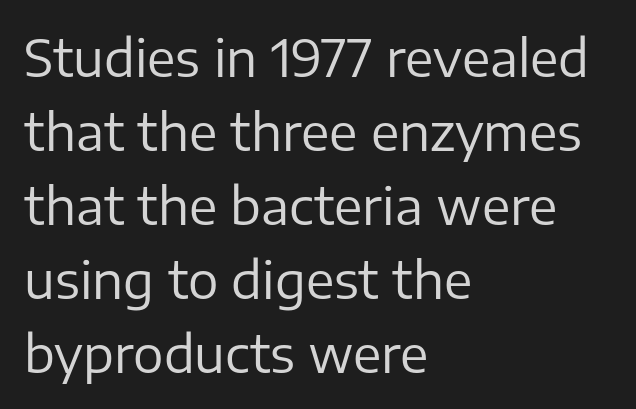
Q: Is the text bold? A: No.
Q: Is the text italic (slanted)? A: No, it is upright.
Q: Is the typeface a serif or a sans-serif typeface? A: Sans-serif.
Q: Is the text underlined? A: No.
Q: How is the paragraph aligned? A: Left-aligned.
Q: Is the spacing between letters normal or unusually wide? A: Normal.
Q: Is the spacing between lines tight, normal or loose? A: Normal.
Q: Width (condensed, normal, or wide)? A: Normal.
Q: Stroke contrast? A: Low.
Q: x-height? A: Medium.
Q: Monospaced? A: No.
